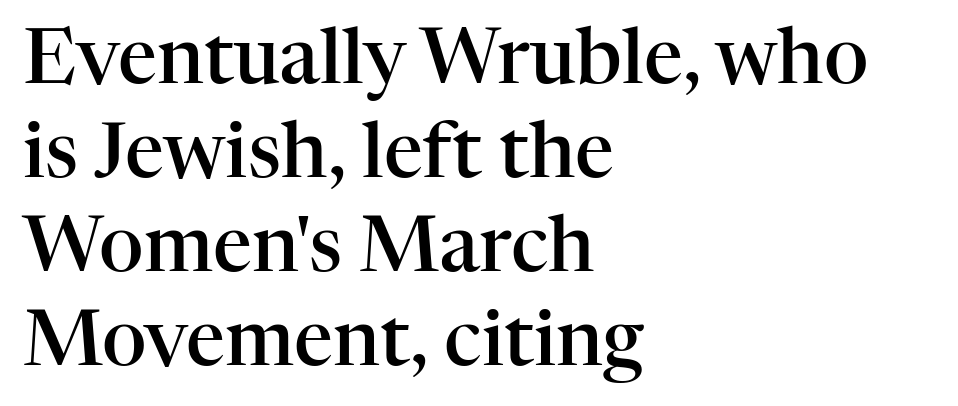
Q: Is the text bold? A: Semi-bold.
Q: Is the text italic (slanted)? A: No, it is upright.
Q: Is the typeface a serif or a sans-serif typeface? A: Serif.
Q: Is the text underlined? A: No.
Q: How is the paragraph aligned? A: Left-aligned.
Q: Is the spacing between letters normal or unusually wide? A: Normal.
Q: Width (condensed, normal, or wide)? A: Normal.
Q: Stroke contrast? A: High.
Q: x-height? A: Medium.
Q: Monospaced? A: No.
